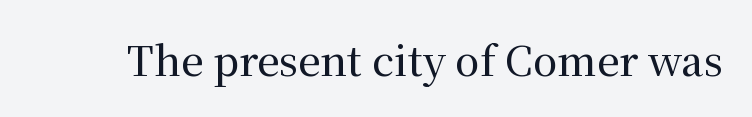
The image shows 40 px serif type, upright; set normal letter spacing, not underlined; medium stroke contrast and a medium x-height.
